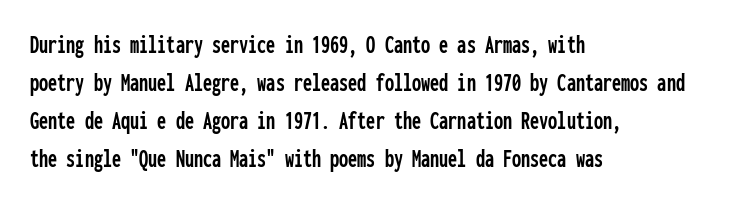
The image shows 26 px text type, upright; set left-aligned, normal line spacing (1.46x), normal letter spacing, not underlined.
